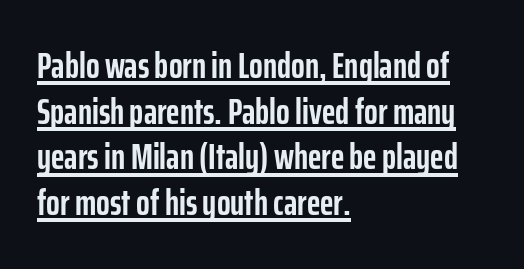
{"serif": "no", "italic": "no", "bold": "yes", "weight": "semibold", "width": "condensed", "stroke_contrast": "low", "x_height": "medium", "monospaced": "no", "underline": "yes", "align": "left", "line_spacing": "normal", "line_spacing_ratio": 1.27, "letter_spacing": "normal", "letter_spacing_em": 0.0, "glyph_px": 36}
